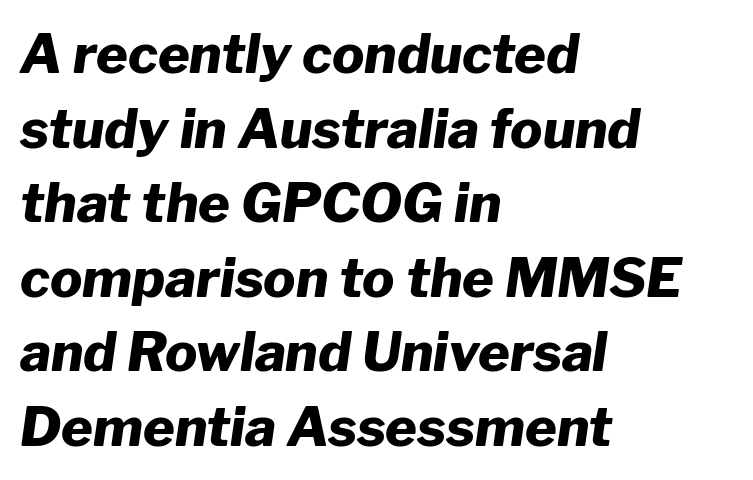
{"italic": "yes", "lean": "right", "slant_degrees": 8, "bold": "yes", "weight": "heavy", "width": "normal", "stroke_contrast": "low", "x_height": "medium", "monospaced": "no", "underline": "no", "align": "left", "line_spacing": "normal", "line_spacing_ratio": 1.38, "letter_spacing": "normal", "letter_spacing_em": 0.0, "glyph_px": 54}
